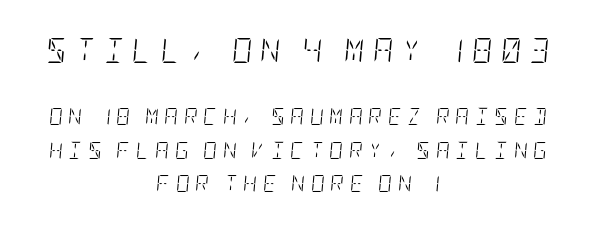
No word sits above an underline. The typesetting does not lean heavy: it is not bold. You get the large type first, then a drop to smaller type. What stands out about the letter spacing? Its width — letters are far apart. The rendering applies a slant to the glyphs.
